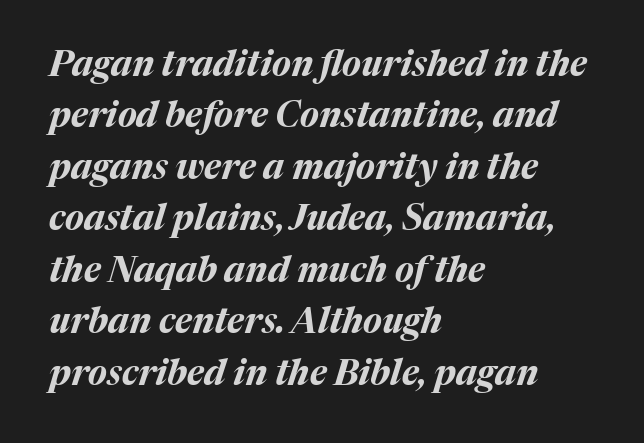
{"italic": "yes", "lean": "right", "slant_degrees": 17, "bold": "yes", "weight": "bold", "width": "normal", "stroke_contrast": "medium", "x_height": "medium", "monospaced": "no", "underline": "no", "align": "left", "line_spacing": "normal", "line_spacing_ratio": 1.47, "letter_spacing": "normal", "letter_spacing_em": 0.0, "glyph_px": 35}
